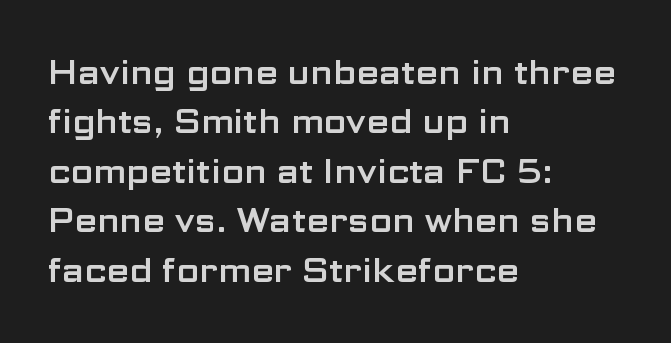
Nothing unusual about the tracking: characters are spaced as the font intends. Honestly, there is no underline to notice here at all. Is there much room between lines? A standard amount, neither cramped nor airy. Each line starts at the same left margin while the right side varies. Rendered with straight, roman letterforms. Does the type have serifs? No, each stem ends abruptly.
